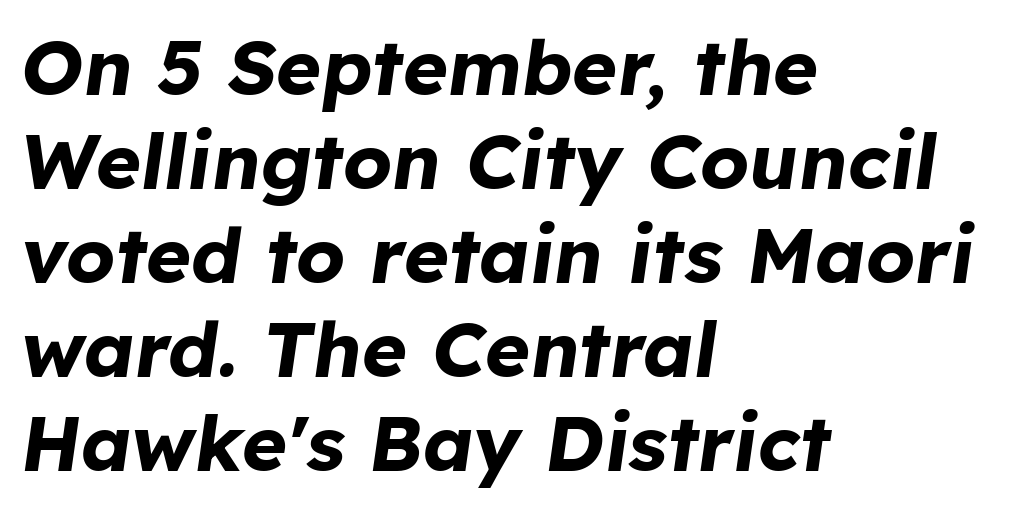
Looks like regular typesetting: each glyph gets only the width it needs. The rendering applies a slant to the glyphs. The passage is arranged the way most books set body copy — flush left. Summary of weight: heavy, a full bold.
